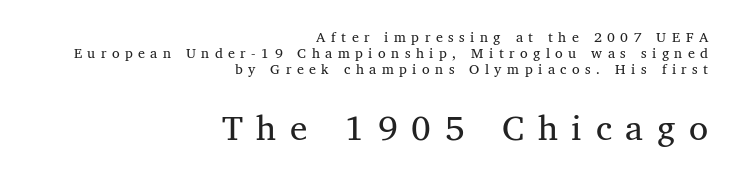
Q: Is the text bold? A: No.
Q: Is the typeface a serif or a sans-serif typeface? A: Serif.
Q: Is the text underlined? A: No.
Q: How is the paragraph aligned? A: Right-aligned.
Q: Is the spacing between letters normal or unusually wide? A: Unusually wide.
Q: Is the spacing between lines tight, normal or loose? A: Tight.
Q: Which block of text is set in a larger size, the first (top) or the second (bottom)? A: The second (bottom) one.
Q: Width (condensed, normal, or wide)? A: Normal.
Q: Stroke contrast? A: Medium.
Q: x-height? A: Medium.
Q: Monospaced? A: No.
